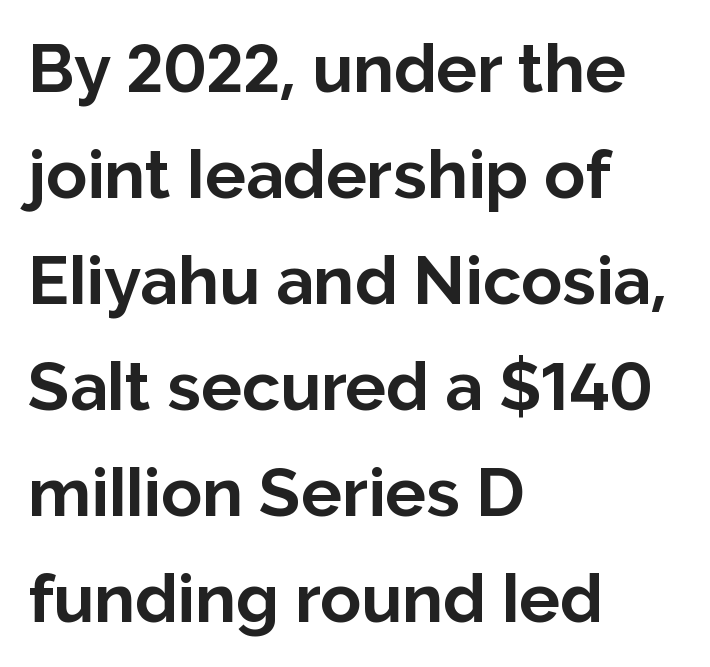
Q: Is the text bold? A: Yes.
Q: Is the text italic (slanted)? A: No, it is upright.
Q: Is the typeface a serif or a sans-serif typeface? A: Sans-serif.
Q: Is the text underlined? A: No.
Q: How is the paragraph aligned? A: Left-aligned.
Q: Is the spacing between letters normal or unusually wide? A: Normal.
Q: Is the spacing between lines tight, normal or loose? A: Normal.
Q: Width (condensed, normal, or wide)? A: Normal.
Q: Stroke contrast? A: Low.
Q: x-height? A: Medium.
Q: Monospaced? A: No.
